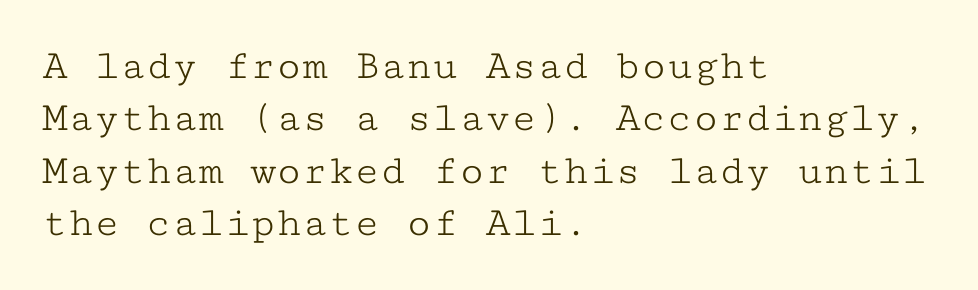
Between one letter and the next there's only the usual sliver of space. Typeset ragged right — the left edge is the straight one. A typesetter would mark this as roman, not italic. Stroke mass is kept to a normal reading level or below. Type without underlining.
